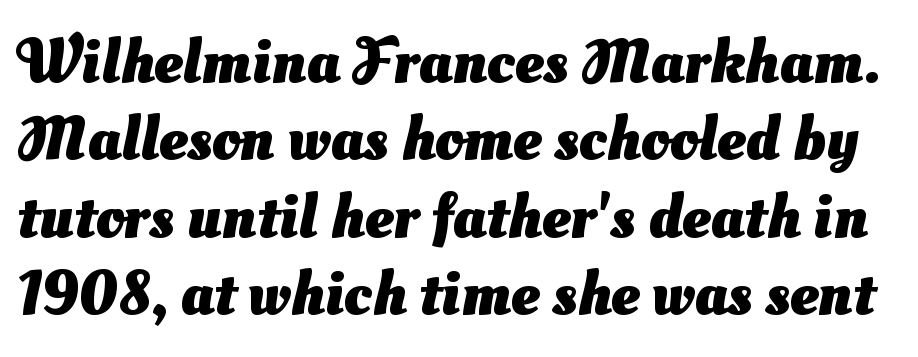
The image shows 64 px heavy sans-serif type; set line spacing 1.21x, normal letter spacing, not underlined; medium stroke contrast and a small x-height.
